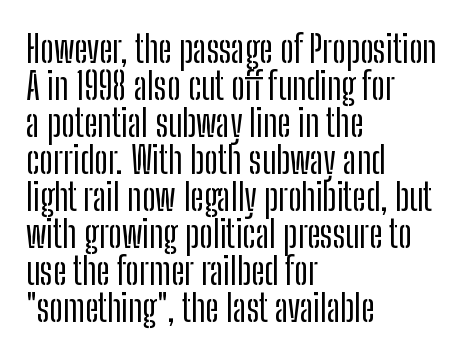
{"serif": "no", "italic": "no", "width": "condensed", "stroke_contrast": "low", "x_height": "medium", "monospaced": "no", "underline": "no", "align": "left", "line_spacing": "tight", "line_spacing_ratio": 1.0, "letter_spacing": "normal", "letter_spacing_em": 0.0, "glyph_px": 37}
